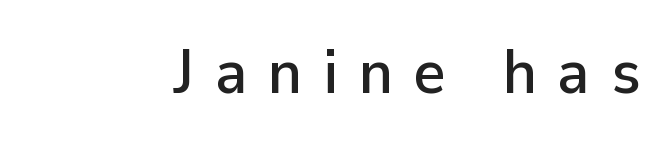
{"serif": "no", "italic": "no", "width": "normal", "stroke_contrast": "low", "x_height": "medium", "monospaced": "no", "underline": "no", "letter_spacing": "wide", "letter_spacing_em": 0.33, "glyph_px": 62}
